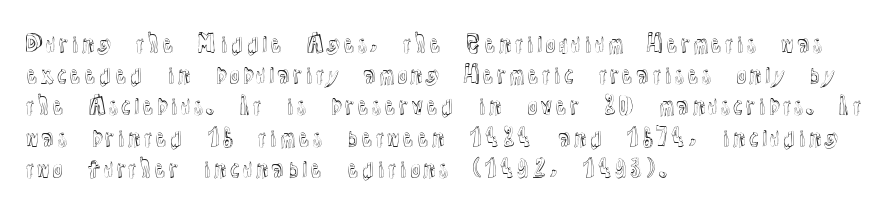
{"italic": "no", "underline": "no", "align": "left", "line_spacing": "normal", "line_spacing_ratio": 1.42, "letter_spacing": "normal", "letter_spacing_em": 0.0, "glyph_px": 22}
